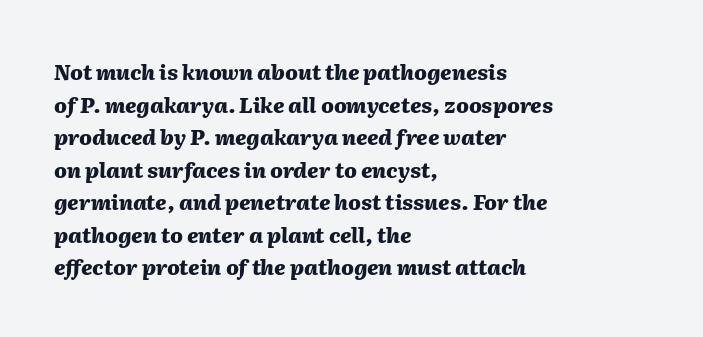
Q: Is the text bold? A: Yes.
Q: Is the text italic (slanted)? A: Yes, it leans right by about 2 degrees.
Q: Is the text underlined? A: No.
Q: How is the paragraph aligned? A: Left-aligned.
Q: Is the spacing between letters normal or unusually wide? A: Normal.
Q: Is the spacing between lines tight, normal or loose? A: Normal.
